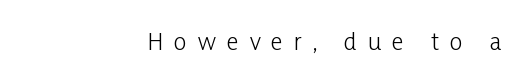
{"italic": "no", "bold": "no", "underline": "no", "align": "right", "letter_spacing": "wide", "letter_spacing_em": 0.48, "glyph_px": 23}
